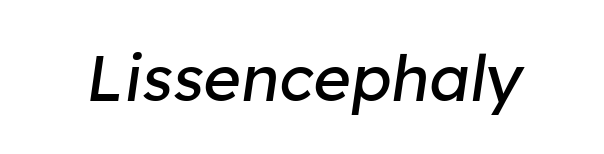
The image shows 64 px regular-weight type, italic (leaning right); set normal letter spacing, not underlined; low stroke contrast and a medium x-height.
